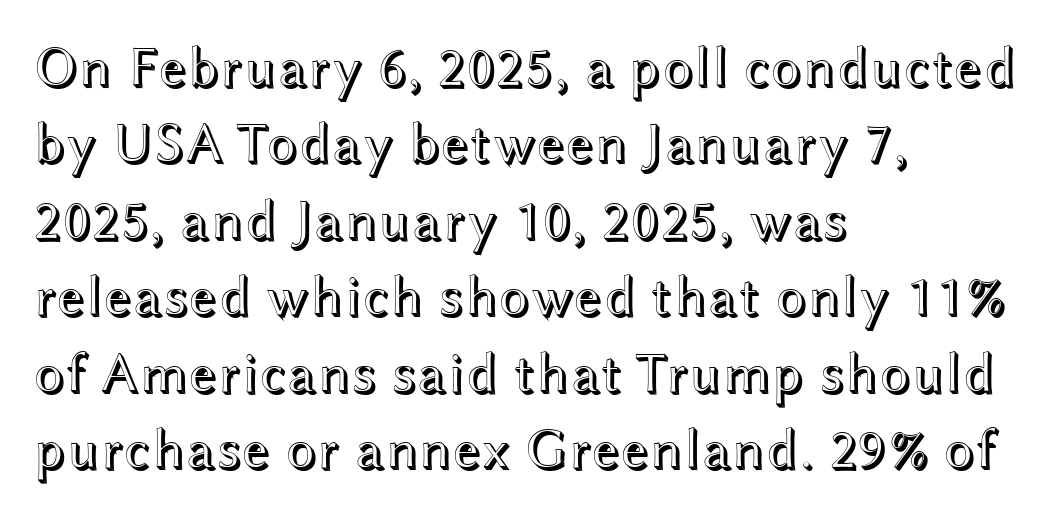
The image shows 57 px wide type, upright; set left-aligned, normal line spacing (1.34x), normal letter spacing, not underlined; a medium x-height.
